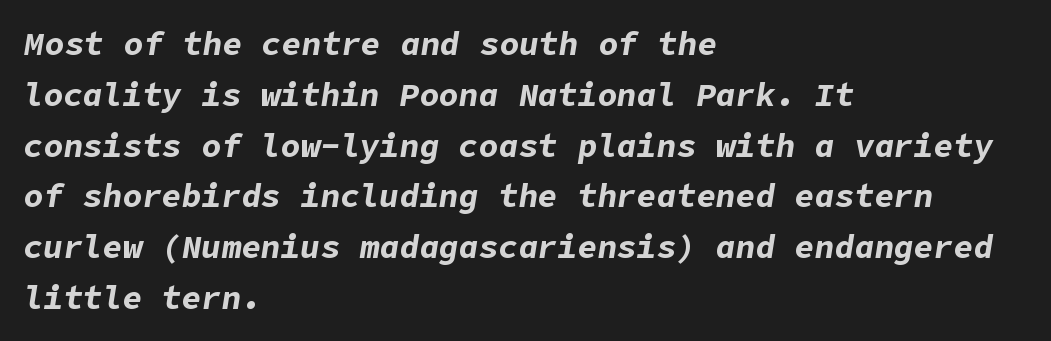
The image shows 33 px bold type, italic (leaning right); set left-aligned, normal line spacing (1.54x), normal letter spacing, not underlined; low stroke contrast and a medium x-height.
